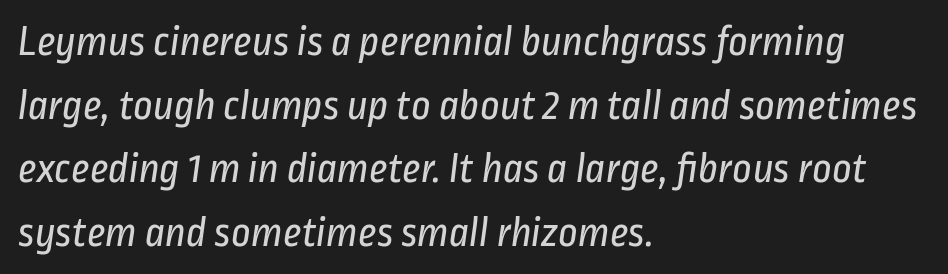
The passage shown has conventional tracking throughout. Quick note: interline space is typical. Has an underline been added? It has not. Caption: multi-line text, flush left, ragged right. This rendering employs a face without finishing strokes, i.e., a sans-serif. The rendering uses natural spacing where letterforms have individual widths.
